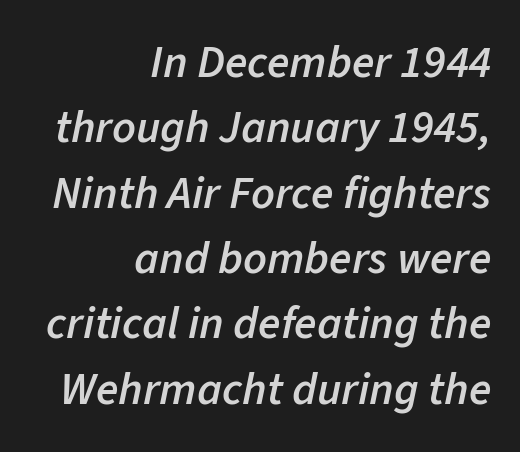
A flush-right, rag-left setting is used for this passage. Each row of text sits above clean, open space. A typesetter would call this proportional, since set widths differ per character. Students, this is semibold: more ink than regular, less than bold.
